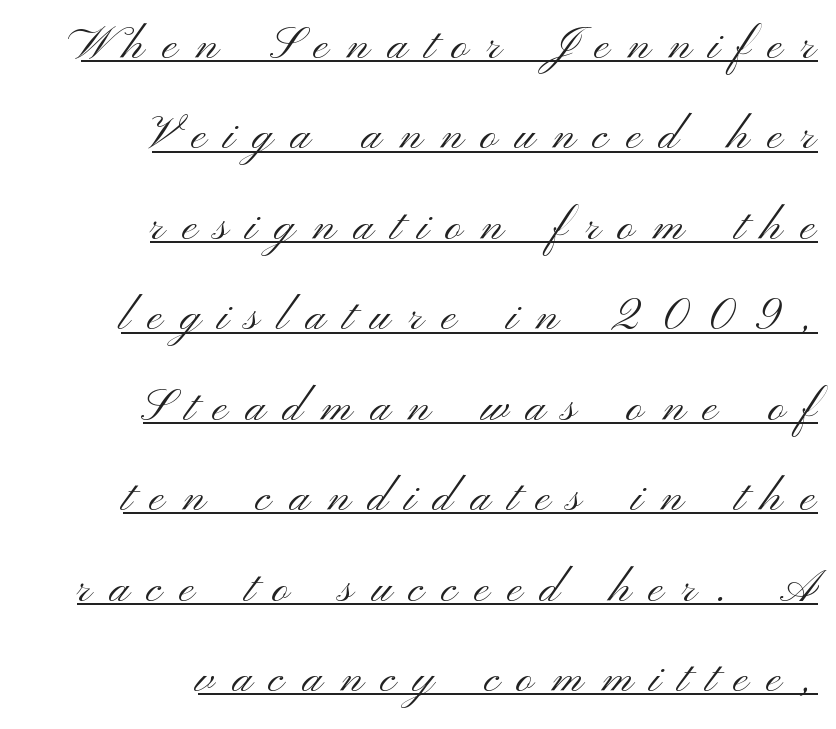
The image shows 45 px light, wide sans-serif type; set right-aligned, loose line spacing (2.01x), unusually wide letter spacing (+0.4 em), underlined; medium stroke contrast and a small x-height.
